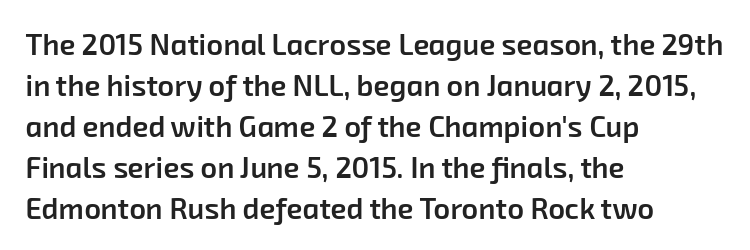
Only glyphs here, with clear space below each row. Line starts are locked; line ends wander. This sample has the flowing, uneven cadence of proportional lettering. Rows of type keep a routine distance in the vertical direction.
